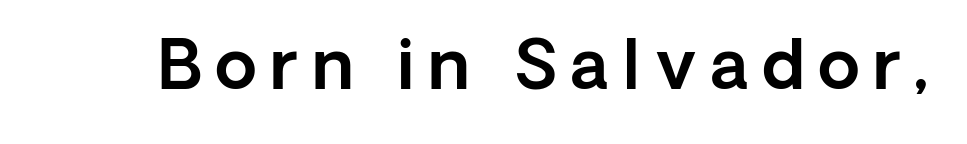
Anything drawn beneath the words? Only blank space. Think of a printed novel: that variable character pitch is what you see here. In terms of posture, this sample is upright. The typeface chosen for these lines omits serifs. The horizontal fit of the characters is loose and conspicuously gappy.
